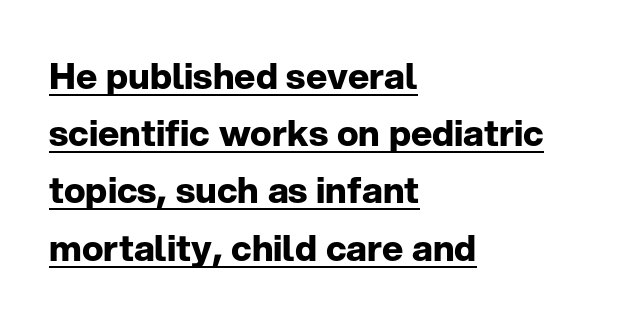
{"serif": "no", "italic": "no", "bold": "yes", "weight": "bold", "width": "normal", "stroke_contrast": "low", "x_height": "medium", "monospaced": "no", "underline": "yes", "align": "left", "line_spacing": "normal", "line_spacing_ratio": 1.59, "letter_spacing": "normal", "letter_spacing_em": 0.0, "glyph_px": 36}
